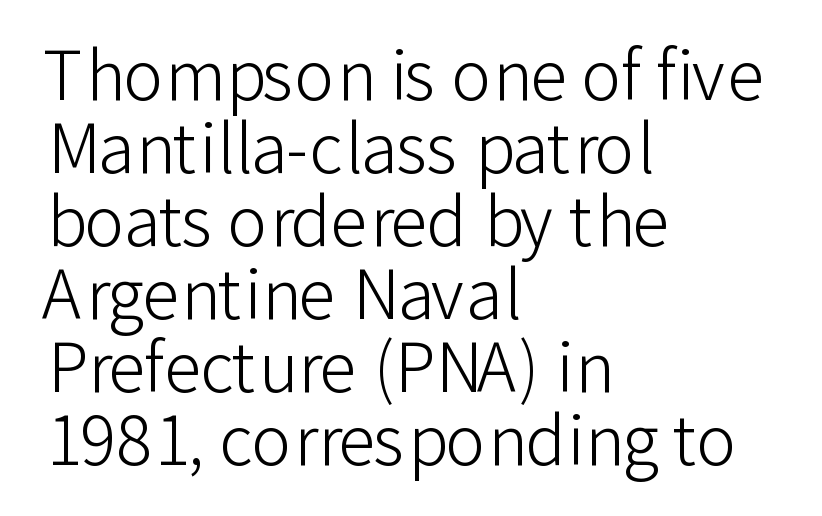
{"serif": "no", "italic": "no", "bold": "no", "weight": "light", "width": "normal", "stroke_contrast": "low", "x_height": "medium", "monospaced": "no", "underline": "no", "align": "left", "line_spacing": "tight", "line_spacing_ratio": 1.09, "letter_spacing": "normal", "letter_spacing_em": 0.0, "glyph_px": 67}
